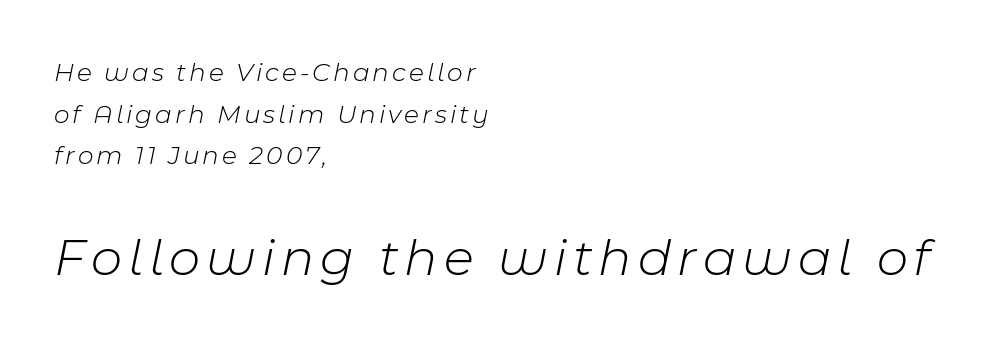
The cut favours lightness, reaching ordinary text weight at its darkest. Looks like regular typesetting: each glyph gets only the width it needs. Whoever set this chose a conventional vertical rhythm. Tall strokes in this sample are angled rather than plumb. Horizontally, the lines are justified to the leading edge only.
